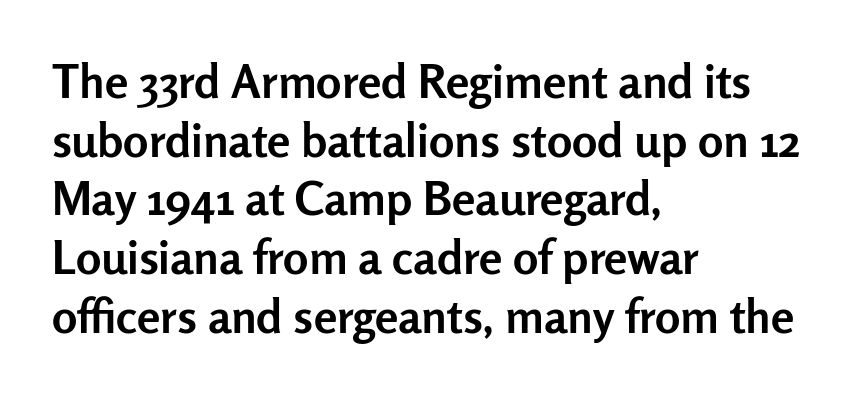
Between one letter and the next there's only the usual sliver of space. The glyphs in this specimen are sans serif. The strip under each line holds only bare page. Nope, not italic — everything's standing straight.
